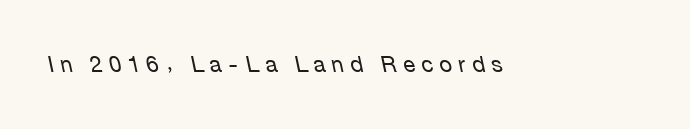
{"italic": "yes", "lean": "left", "slant_degrees": 12, "bold": "no", "underline": "no", "letter_spacing": "wide", "letter_spacing_em": 0.29, "glyph_px": 22}
